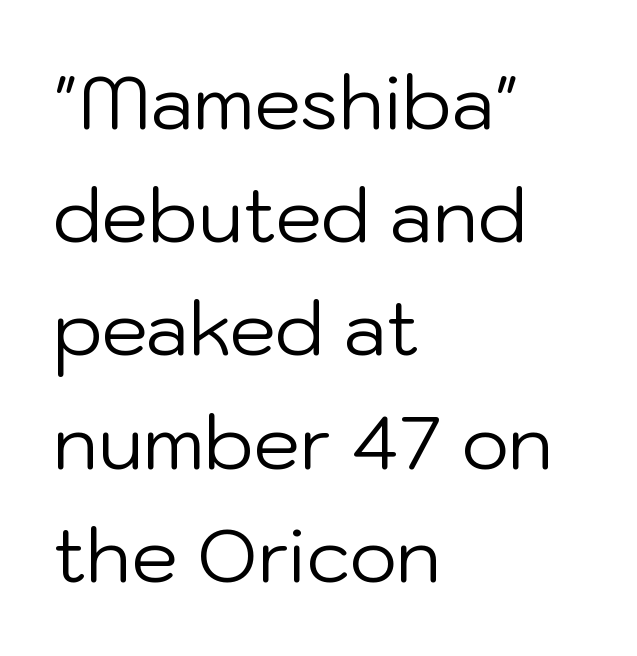
{"serif": "no", "italic": "no", "bold": "no", "weight": "regular", "width": "normal", "stroke_contrast": "low", "x_height": "medium", "monospaced": "no", "underline": "no", "align": "left", "line_spacing": "normal", "line_spacing_ratio": 1.53, "letter_spacing": "normal", "letter_spacing_em": 0.0, "glyph_px": 74}
